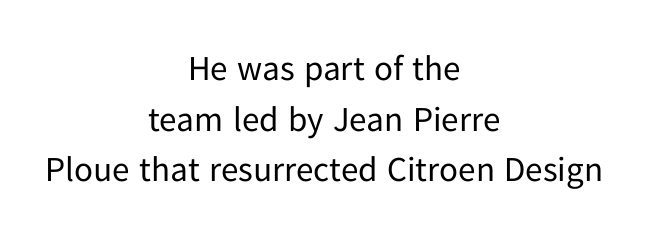
The designer went with a sans here, leaving each stem footless. Does the lettering tilt? It doesn't — this is upright. Between one letter and the next there's only the usual sliver of space. Is this a fixed-width face? No — the glyphs have proportional, varying widths. This sample is center-justified, so both line endings float freely.
